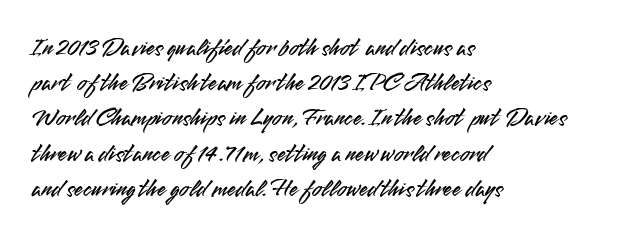
This rendering uses left alignment, leaving the right contour irregular. This sample keeps an unexceptional amount of space between lines. Bare-footed words on every line.
